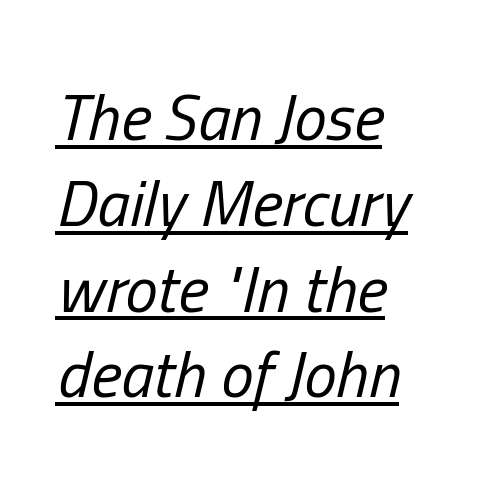
The image shows 65 px regular-weight, condensed type, italic (leaning right); set left-aligned, normal line spacing (1.32x), normal letter spacing, underlined; low stroke contrast and a medium x-height.
